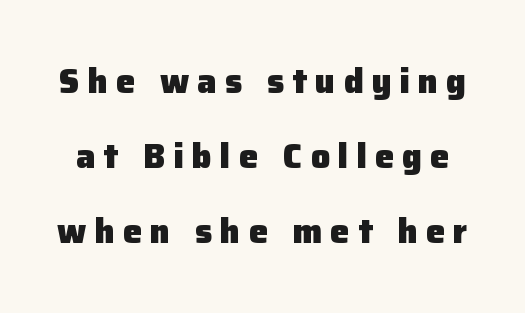
The image shows 34 px heavy sans-serif type, upright; set loose line spacing (2.21x), unusually wide letter spacing (+0.24 em), not underlined; low stroke contrast and a medium x-height.
